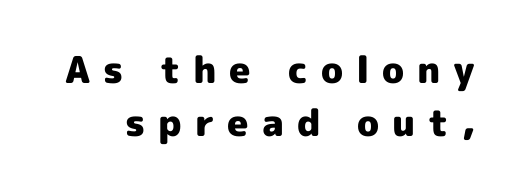
The image shows 37 px heavy sans-serif type, upright; set normal line spacing (1.44x), unusually wide letter spacing (+0.35 em), not underlined; a medium x-height.
